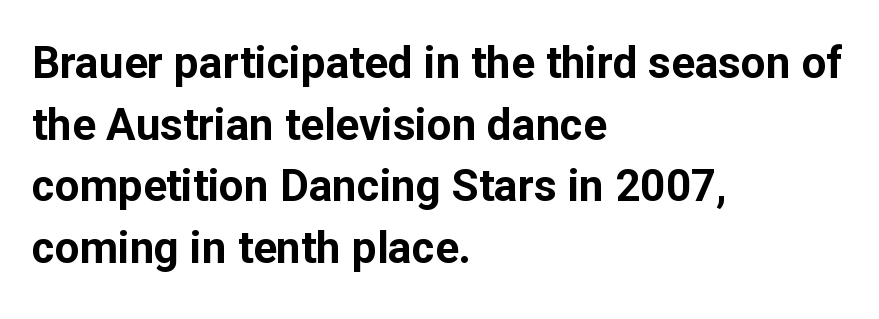
Q: Is the text bold? A: Yes.
Q: Is the text italic (slanted)? A: No, it is upright.
Q: Is the typeface a serif or a sans-serif typeface? A: Sans-serif.
Q: Is the text underlined? A: No.
Q: How is the paragraph aligned? A: Left-aligned.
Q: Is the spacing between letters normal or unusually wide? A: Normal.
Q: Is the spacing between lines tight, normal or loose? A: Normal.
Q: Width (condensed, normal, or wide)? A: Normal.
Q: Stroke contrast? A: Low.
Q: x-height? A: Medium.
Q: Monospaced? A: No.
